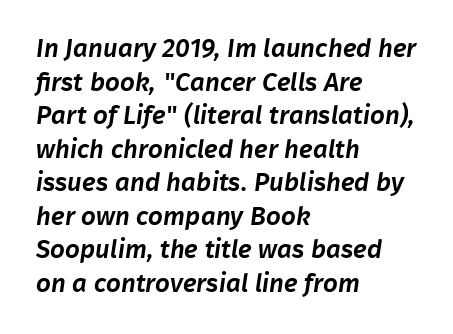
The image shows 26 px text type; set left-aligned, normal line spacing (1.29x), normal letter spacing, not underlined.
